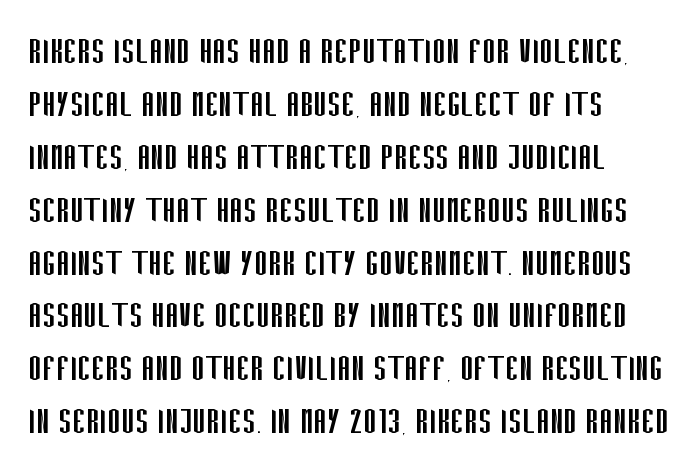
Q: Is the text bold? A: No.
Q: Is the text italic (slanted)? A: No, it is upright.
Q: Is the typeface a serif or a sans-serif typeface? A: Sans-serif.
Q: Is the text underlined? A: No.
Q: How is the paragraph aligned? A: Left-aligned.
Q: Is the spacing between letters normal or unusually wide? A: Normal.
Q: Is the spacing between lines tight, normal or loose? A: Normal.
Q: Width (condensed, normal, or wide)? A: Condensed.
Q: Stroke contrast? A: Low.
Q: x-height? A: Large.
Q: Monospaced? A: No.
